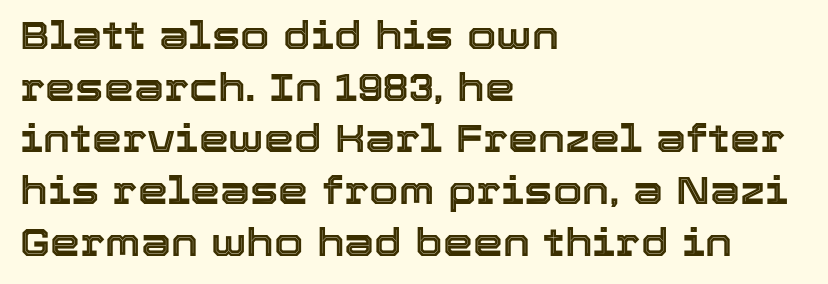
The image shows 38 px text type, upright; set left-aligned, normal line spacing (1.36x), normal letter spacing, not underlined; a medium x-height.
